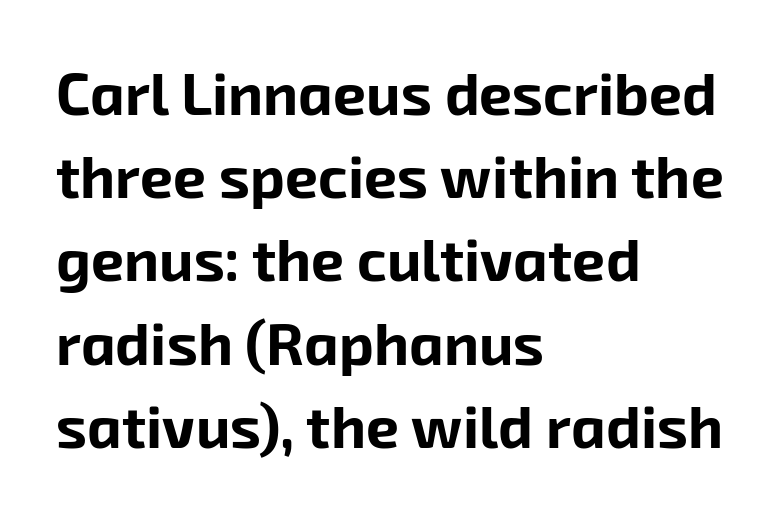
Q: Is the text bold? A: Yes.
Q: Is the typeface a serif or a sans-serif typeface? A: Sans-serif.
Q: Is the text underlined? A: No.
Q: How is the paragraph aligned? A: Left-aligned.
Q: Is the spacing between letters normal or unusually wide? A: Normal.
Q: Is the spacing between lines tight, normal or loose? A: Normal.
Q: Width (condensed, normal, or wide)? A: Normal.
Q: Stroke contrast? A: Low.
Q: x-height? A: Medium.
Q: Monospaced? A: No.
